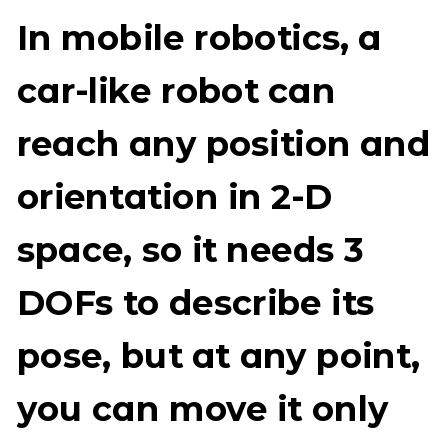
Looks like regular typesetting: each glyph gets only the width it needs. Underline: absent. Nope, not italic — everything's standing straight. Compared with a centered layout, this one pins lines to the left instead. Line spacing here is normal. Compared with typical body copy, the letter spacing here is the same.
